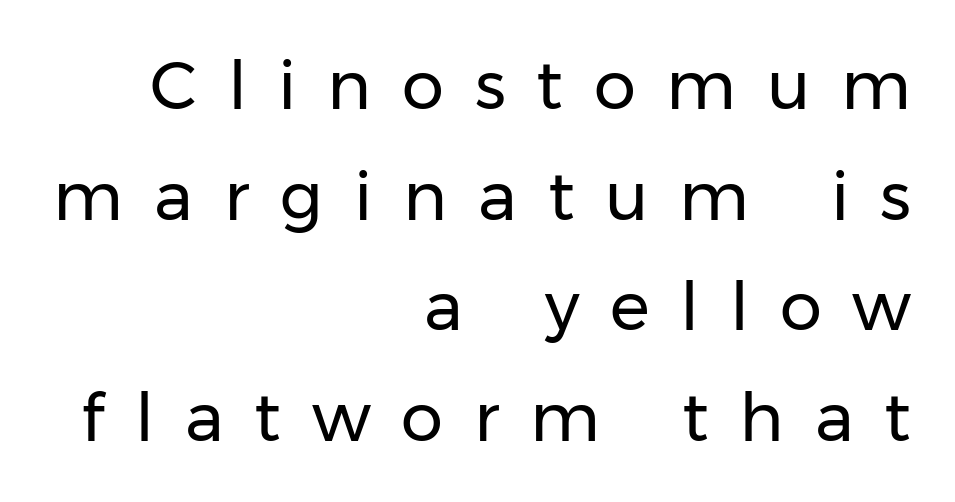
The image shows 67 px regular-weight sans-serif type, upright; set right-aligned, normal line spacing (1.65x), unusually wide letter spacing (+0.46 em), not underlined; low stroke contrast and a medium x-height.
